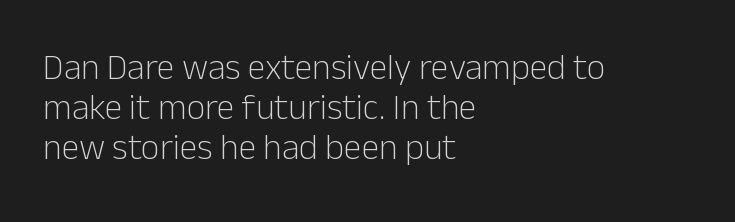
{"serif": "no", "italic": "no", "bold": "no", "weight": "light", "width": "normal", "stroke_contrast": "low", "x_height": "medium", "monospaced": "no", "underline": "no", "align": "left", "line_spacing": "tight", "line_spacing_ratio": 1.11, "letter_spacing": "normal", "letter_spacing_em": 0.0, "glyph_px": 36}
